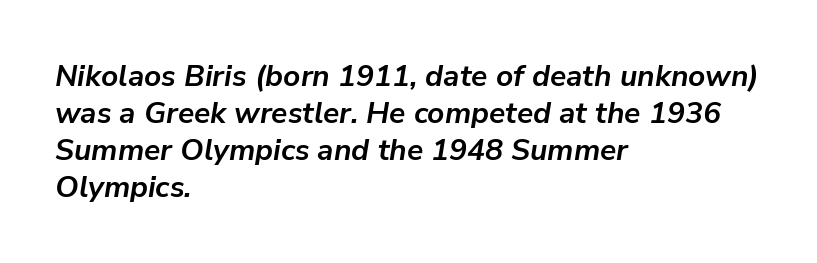
The gaps between neighbouring characters are ordinary and unremarkable. Horizontal alignment here is leftward, the default for most running prose. The characters look thick and weighty, a clear bold. Character widths vary here, with narrow letters taking less room than wide ones. The specimen reads as italic at a glance. Honestly, there is no underline to notice here at all.
